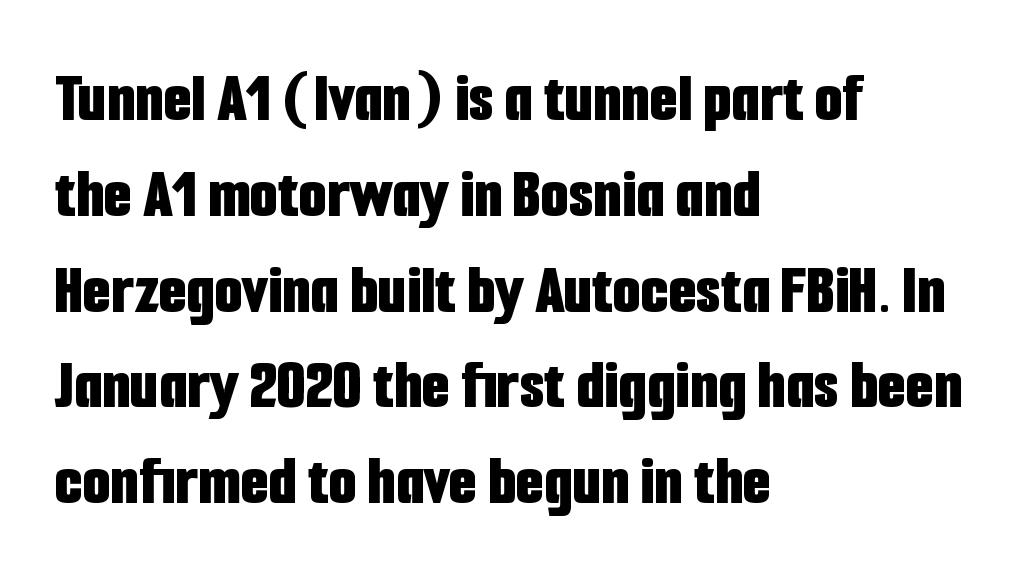
The image shows 72 px bold, condensed sans-serif type, upright; set left-aligned, normal line spacing (1.33x), normal letter spacing, not underlined; low stroke contrast and a medium x-height.
